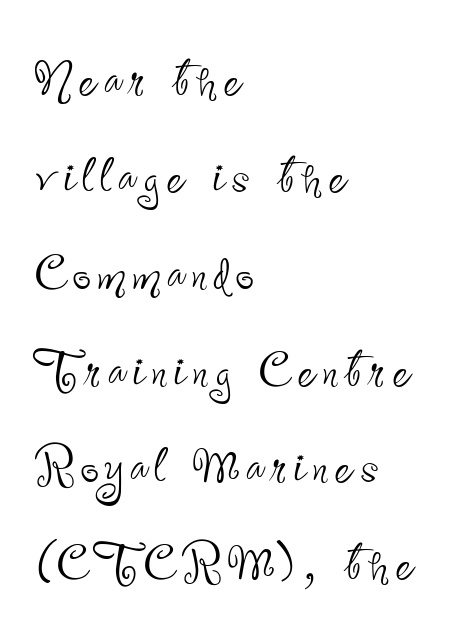
Q: Is the text bold? A: No.
Q: Is the text italic (slanted)? A: Yes.
Q: Is the typeface a serif or a sans-serif typeface? A: Sans-serif.
Q: Is the text underlined? A: No.
Q: How is the paragraph aligned? A: Left-aligned.
Q: Is the spacing between lines tight, normal or loose? A: Normal.
Q: Width (condensed, normal, or wide)? A: Condensed.
Q: Stroke contrast? A: Low.
Q: x-height? A: Small.
Q: Monospaced? A: No.
